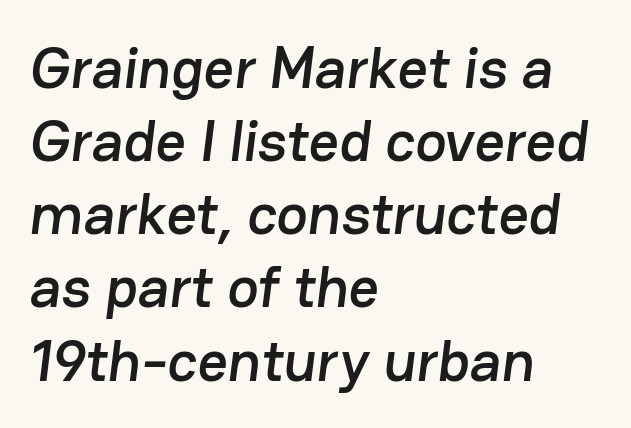
Note: no serifs on the glyphs. Characters follow at the spacing the type designer built in. Looks like regular typesetting: each glyph gets only the width it needs. Underlining? Definitely not there. One-word summary of the alignment: left.
